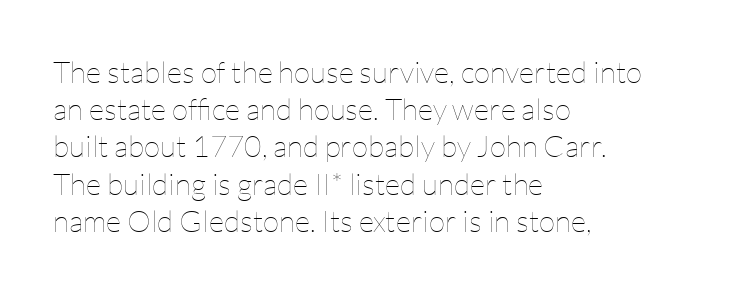
Q: Is the text bold? A: No.
Q: Is the text italic (slanted)? A: No, it is upright.
Q: Is the text underlined? A: No.
Q: How is the paragraph aligned? A: Left-aligned.
Q: Is the spacing between letters normal or unusually wide? A: Normal.
Q: Width (condensed, normal, or wide)? A: Normal.
Q: Stroke contrast? A: Low.
Q: x-height? A: Medium.
Q: Monospaced? A: No.
